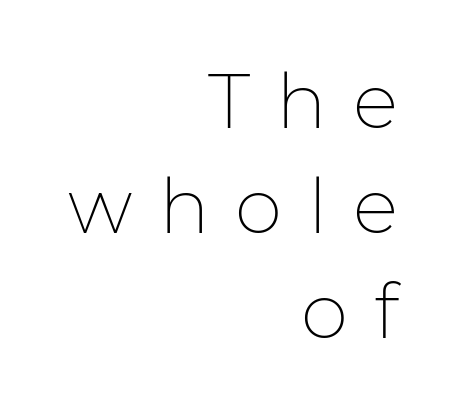
Q: Is the text bold? A: No.
Q: Is the text italic (slanted)? A: No, it is upright.
Q: Is the typeface a serif or a sans-serif typeface? A: Sans-serif.
Q: Is the text underlined? A: No.
Q: How is the paragraph aligned? A: Right-aligned.
Q: Is the spacing between letters normal or unusually wide? A: Unusually wide.
Q: Is the spacing between lines tight, normal or loose? A: Normal.
Q: Width (condensed, normal, or wide)? A: Normal.
Q: Stroke contrast? A: Low.
Q: x-height? A: Medium.
Q: Monospaced? A: No.
